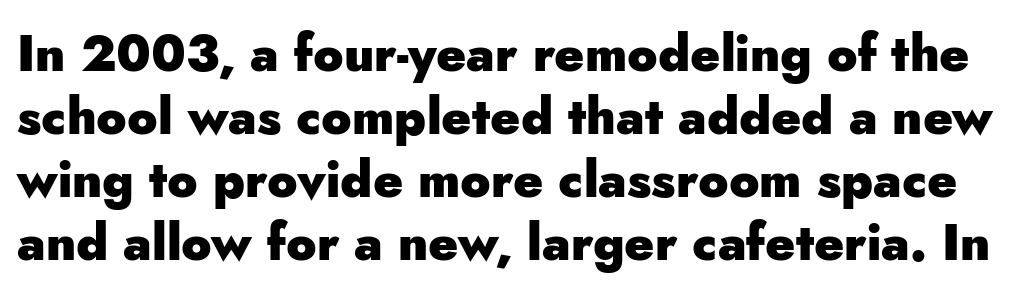
Q: Is the text bold? A: Yes.
Q: Is the text italic (slanted)? A: No, it is upright.
Q: Is the typeface a serif or a sans-serif typeface? A: Sans-serif.
Q: Is the text underlined? A: No.
Q: Is the spacing between letters normal or unusually wide? A: Normal.
Q: Is the spacing between lines tight, normal or loose? A: Normal.
Q: Width (condensed, normal, or wide)? A: Normal.
Q: Stroke contrast? A: Low.
Q: x-height? A: Small.
Q: Monospaced? A: No.
